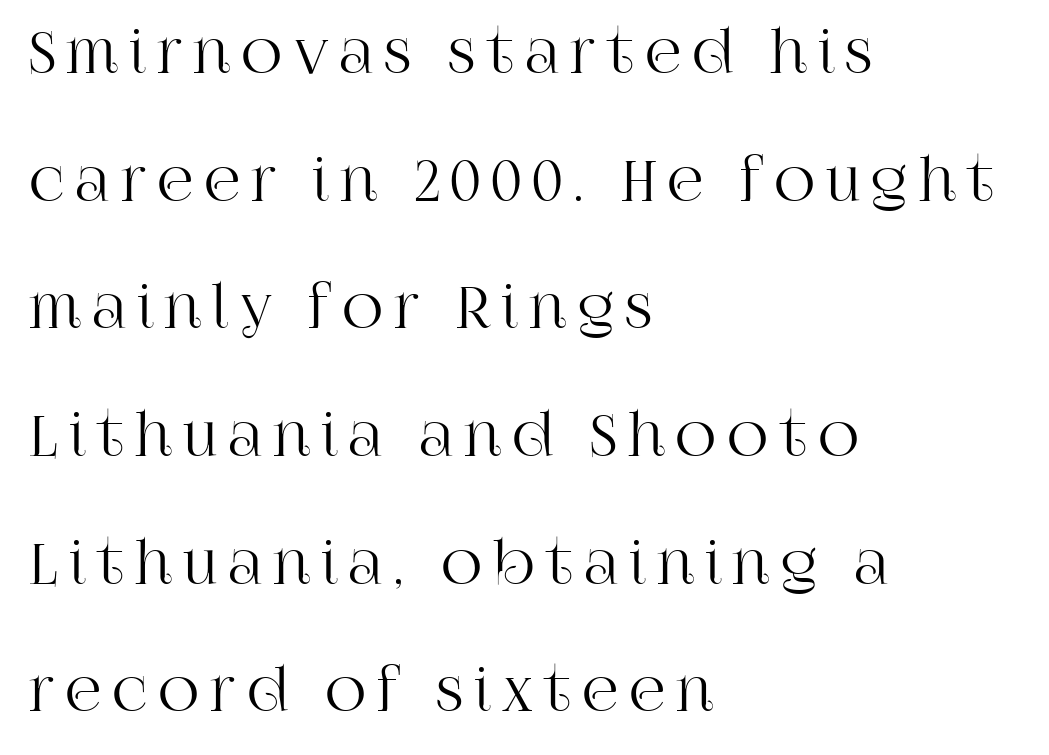
Q: Is the text italic (slanted)? A: No, it is upright.
Q: Is the typeface a serif or a sans-serif typeface? A: Serif.
Q: Is the text underlined? A: No.
Q: How is the paragraph aligned? A: Left-aligned.
Q: Is the spacing between lines tight, normal or loose? A: Loose.
Q: Width (condensed, normal, or wide)? A: Normal.
Q: Stroke contrast? A: High.
Q: x-height? A: Large.
Q: Monospaced? A: No.
